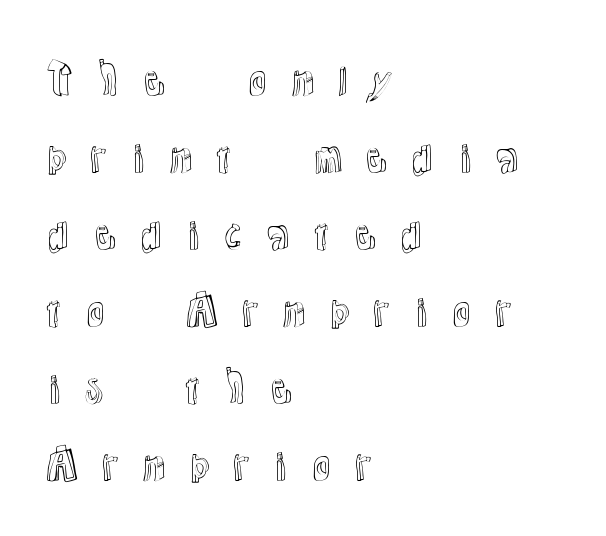
Q: Is the text italic (slanted)? A: No, it is upright.
Q: Is the text underlined? A: No.
Q: How is the paragraph aligned? A: Left-aligned.
Q: Is the spacing between letters normal or unusually wide? A: Unusually wide.
Q: Width (condensed, normal, or wide)? A: Normal.
Q: x-height? A: Medium.
Q: Monospaced? A: No.
